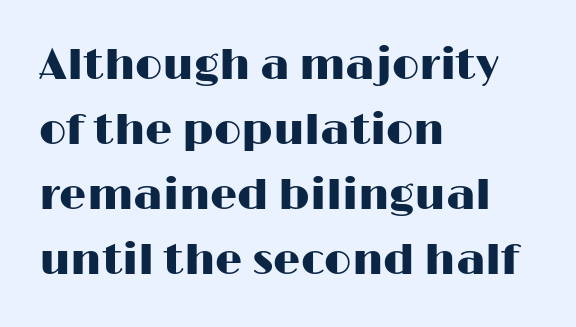
The image shows 43 px wide sans-serif type, upright; set left-aligned, normal line spacing (1.51x), normal letter spacing, not underlined; high stroke contrast and a medium x-height.
